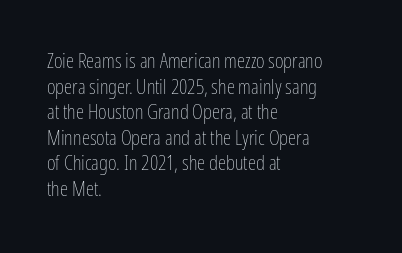
Q: Is the text bold? A: No.
Q: Is the text italic (slanted)? A: No, it is upright.
Q: Is the text underlined? A: No.
Q: How is the paragraph aligned? A: Left-aligned.
Q: Is the spacing between letters normal or unusually wide? A: Normal.
